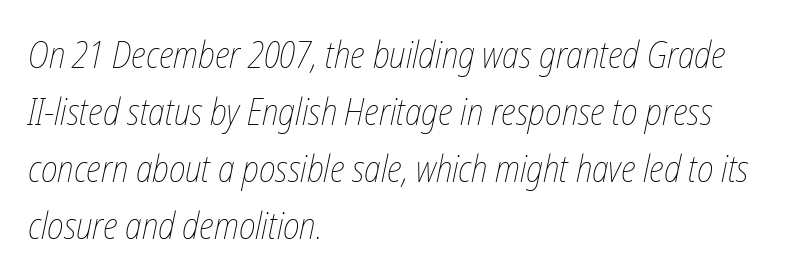
Q: Is the text bold? A: No.
Q: Is the text underlined? A: No.
Q: How is the paragraph aligned? A: Left-aligned.
Q: Is the spacing between letters normal or unusually wide? A: Normal.
Q: Is the spacing between lines tight, normal or loose? A: Normal.
Q: Width (condensed, normal, or wide)? A: Condensed.
Q: Stroke contrast? A: Low.
Q: x-height? A: Medium.
Q: Monospaced? A: No.
